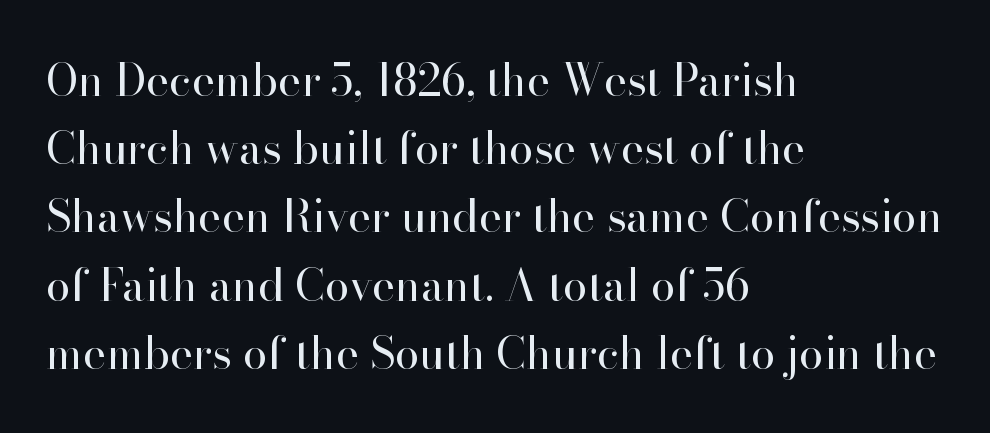
{"serif": "yes", "italic": "no", "bold": "no", "weight": "regular", "width": "normal", "stroke_contrast": "high", "x_height": "small", "monospaced": "no", "underline": "no", "align": "left", "line_spacing": "normal", "line_spacing_ratio": 1.55, "letter_spacing": "normal", "letter_spacing_em": 0.0, "glyph_px": 44}
